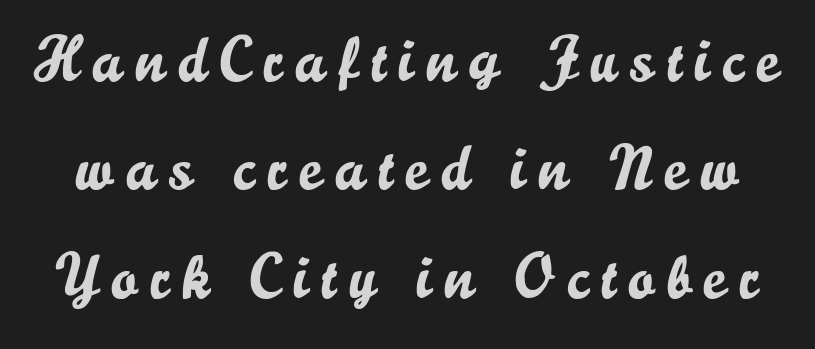
{"serif": "no", "width": "normal", "stroke_contrast": "low", "x_height": "small", "monospaced": "no", "underline": "no", "line_spacing_ratio": 1.72, "letter_spacing": "wide", "letter_spacing_em": 0.2, "glyph_px": 63}
